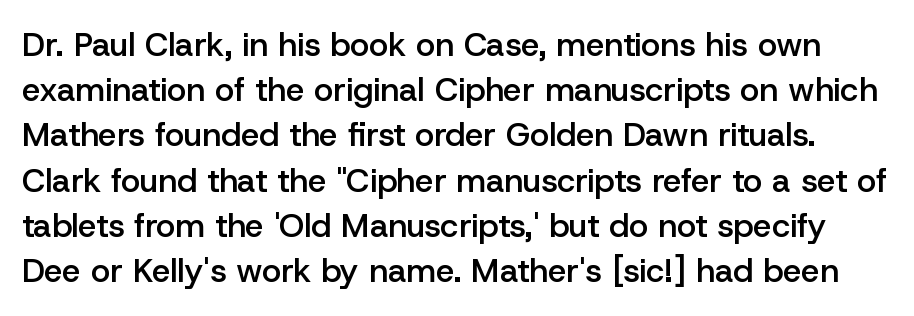
The image shows 33 px semibold sans-serif type, upright; set normal line spacing (1.37x), normal letter spacing, not underlined; low stroke contrast and a medium x-height.
